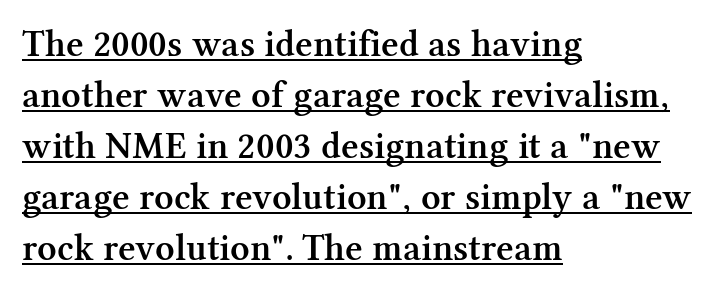
{"serif": "yes", "italic": "no", "bold": "semi", "weight": "semibold", "width": "normal", "stroke_contrast": "medium", "x_height": "medium", "monospaced": "no", "underline": "yes", "align": "left", "line_spacing": "normal", "line_spacing_ratio": 1.34, "letter_spacing": "normal", "letter_spacing_em": 0.0, "glyph_px": 38}
